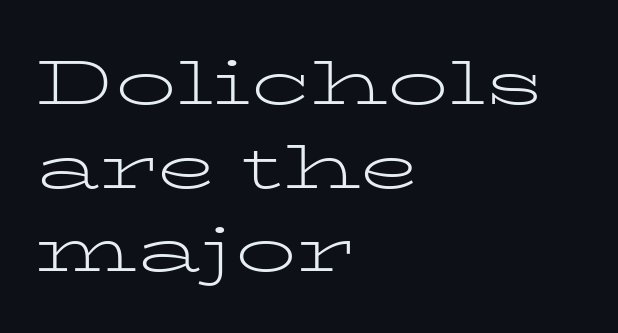
{"serif": "yes", "italic": "no", "bold": "no", "weight": "light", "width": "wide", "stroke_contrast": "low", "x_height": "medium", "monospaced": "no", "underline": "no", "align": "left", "line_spacing": "normal", "line_spacing_ratio": 1.37, "letter_spacing": "normal", "letter_spacing_em": 0.0, "glyph_px": 61}
